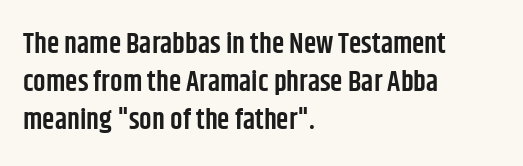
Q: Is the text bold? A: Semi-bold.
Q: Is the text italic (slanted)? A: No, it is upright.
Q: Is the typeface a serif or a sans-serif typeface? A: Sans-serif.
Q: Is the text underlined? A: No.
Q: How is the paragraph aligned? A: Left-aligned.
Q: Is the spacing between letters normal or unusually wide? A: Normal.
Q: Is the spacing between lines tight, normal or loose? A: Normal.
Q: Width (condensed, normal, or wide)? A: Condensed.
Q: Stroke contrast? A: Low.
Q: x-height? A: Large.
Q: Monospaced? A: No.
